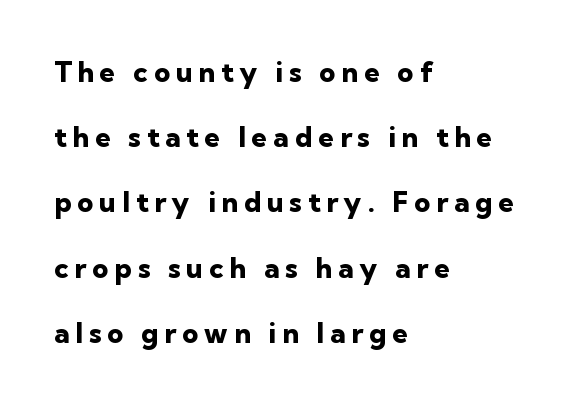
Q: Is the text bold? A: Yes.
Q: Is the text italic (slanted)? A: No, it is upright.
Q: Is the typeface a serif or a sans-serif typeface? A: Sans-serif.
Q: Is the text underlined? A: No.
Q: How is the paragraph aligned? A: Left-aligned.
Q: Is the spacing between letters normal or unusually wide? A: Unusually wide.
Q: Is the spacing between lines tight, normal or loose? A: Loose.
Q: Width (condensed, normal, or wide)? A: Normal.
Q: Stroke contrast? A: Low.
Q: x-height? A: Medium.
Q: Monospaced? A: No.
